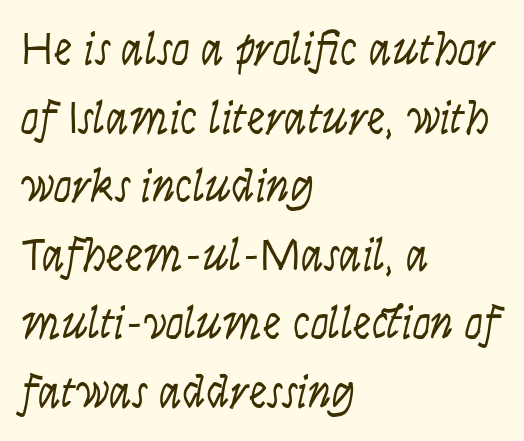
{"italic": "yes", "lean": "right", "slant_degrees": 9, "bold": "no", "weight": "light", "width": "condensed", "stroke_contrast": "low", "x_height": "large", "monospaced": "no", "underline": "no", "align": "left", "line_spacing": "normal", "line_spacing_ratio": 1.49, "letter_spacing": "normal", "letter_spacing_em": 0.0, "glyph_px": 46}
